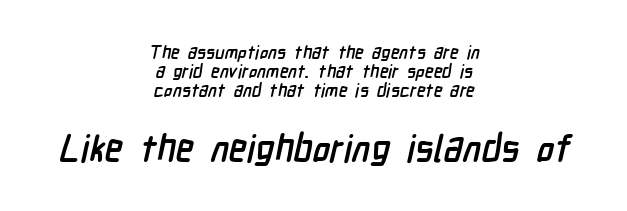
Q: Is the text bold? A: Yes.
Q: Is the typeface a serif or a sans-serif typeface? A: Sans-serif.
Q: Is the text underlined? A: No.
Q: How is the paragraph aligned? A: Centered.
Q: Is the spacing between letters normal or unusually wide? A: Normal.
Q: Is the spacing between lines tight, normal or loose? A: Tight.
Q: Which block of text is set in a larger size, the first (top) or the second (bottom)? A: The second (bottom) one.
Q: Width (condensed, normal, or wide)? A: Condensed.
Q: Stroke contrast? A: Low.
Q: x-height? A: Medium.
Q: Monospaced? A: No.
